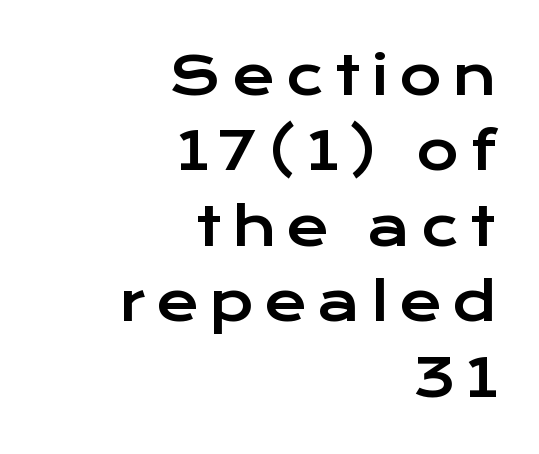
Q: Is the text italic (slanted)? A: No, it is upright.
Q: Is the typeface a serif or a sans-serif typeface? A: Sans-serif.
Q: Is the text underlined? A: No.
Q: How is the paragraph aligned? A: Right-aligned.
Q: Is the spacing between letters normal or unusually wide? A: Unusually wide.
Q: Is the spacing between lines tight, normal or loose? A: Normal.
Q: Width (condensed, normal, or wide)? A: Wide.
Q: Stroke contrast? A: Low.
Q: x-height? A: Medium.
Q: Monospaced? A: No.
